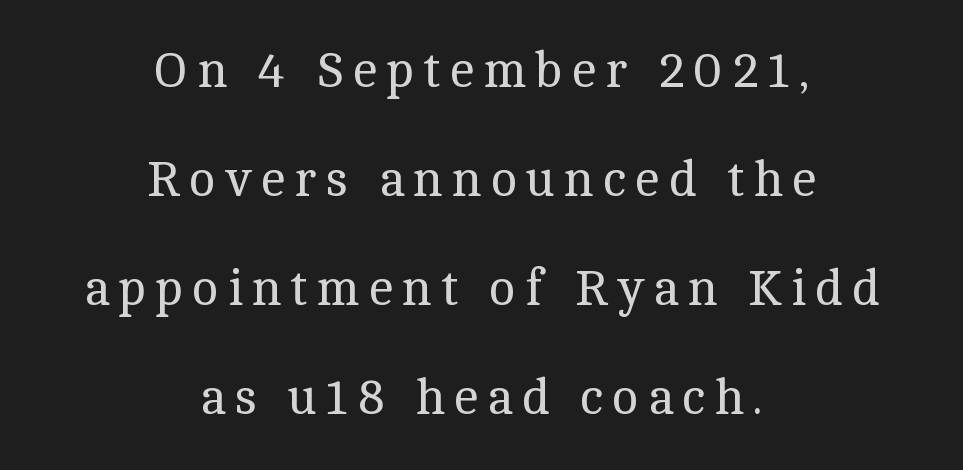
Check the space under the baseline: it is left empty. Think standard paragraph weight, or any step lighter than that. A roman cut, with each character standing at attention. Each line is balanced around a shared central axis. To sum up the face: it has serifs.
